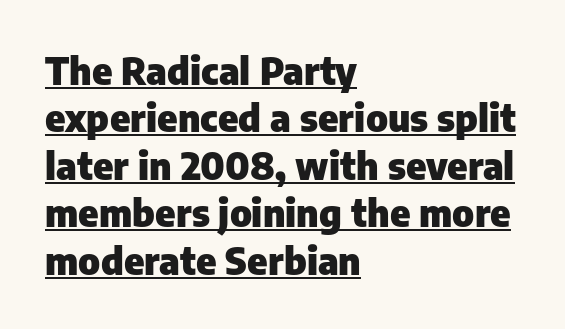
This sample uses plain, unmodified letter spacing. Rows of type keep a routine distance in the vertical direction. Descenders here cross a horizontal rule under the line. The ragged edge is on the right, which tells us the setting is flush left. I'd describe the lettering as bold — thick and assertive.
